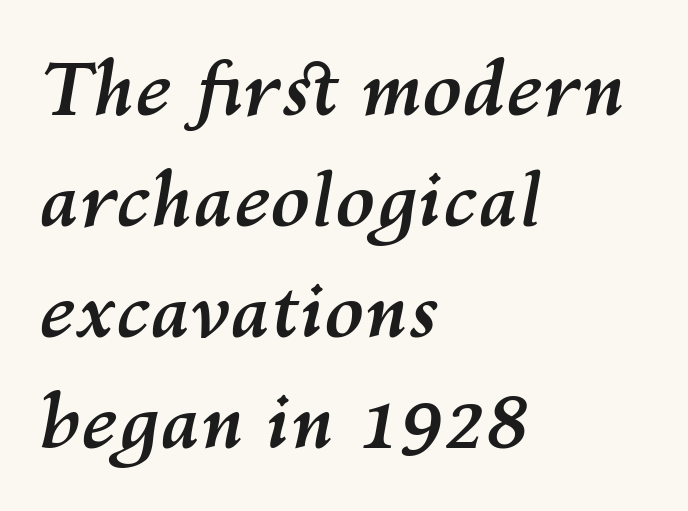
If you measured baseline to baseline, you'd find a middling distance. The horizontal fit of the characters is conventional and even. Decoration check: the copy has no underline. The rendering uses natural spacing where letterforms have individual widths. You'd pick this weight for a headline — it's a proper bold.
